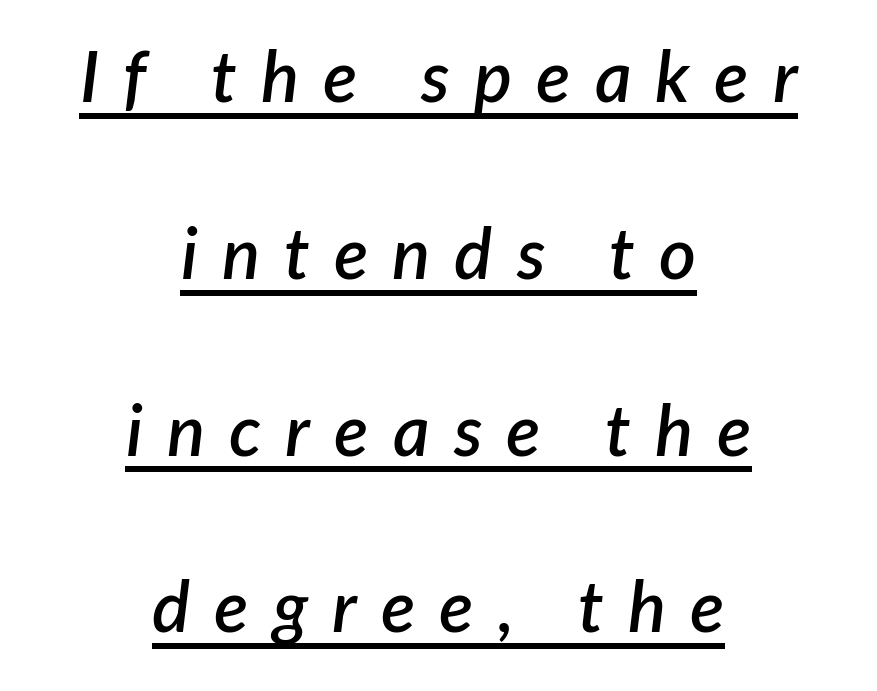
The string is rendered with underlining switched on. Does extra space separate the letters? Yes, quite a lot of it. The lines are spread far apart with generous leading. A typesetter would call this proportional, since set widths differ per character. Posture: slanted. Stroke thickness is moderately raised; the sample reads as semibold.
